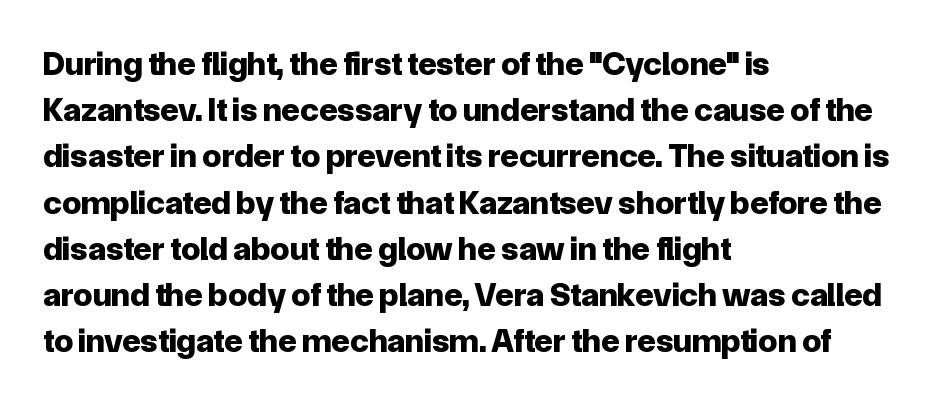
{"serif": "no", "italic": "no", "bold": "yes", "weight": "bold", "width": "normal", "stroke_contrast": "low", "x_height": "medium", "monospaced": "no", "underline": "no", "align": "left", "line_spacing": "normal", "line_spacing_ratio": 1.36, "letter_spacing": "normal", "letter_spacing_em": 0.0, "glyph_px": 34}
